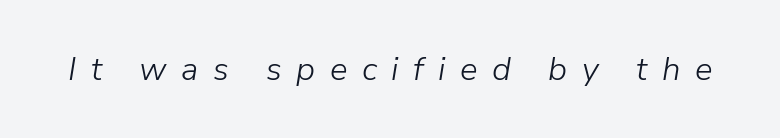
{"italic": "yes", "lean": "right", "slant_degrees": 9, "bold": "no", "weight": "light", "width": "normal", "stroke_contrast": "low", "x_height": "medium", "monospaced": "no", "underline": "no", "letter_spacing": "wide", "letter_spacing_em": 0.44, "glyph_px": 33}
